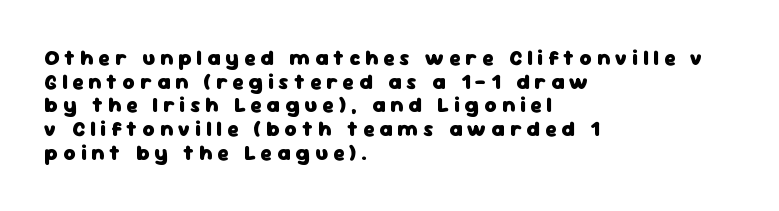
Q: Is the text bold? A: Yes.
Q: Is the text italic (slanted)? A: No, it is upright.
Q: Is the text underlined? A: No.
Q: How is the paragraph aligned? A: Left-aligned.
Q: Is the spacing between letters normal or unusually wide? A: Unusually wide.
Q: Is the spacing between lines tight, normal or loose? A: Tight.
